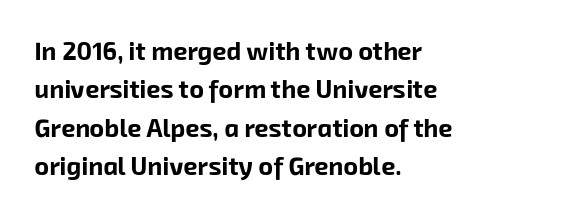
The ragged edge is on the right, which tells us the setting is flush left. A clean baseline with only descenders dipping below it. What weight is shown? A full bold with thick strokes. How are the letters spaced? Ordinarily, with no added tracking.
